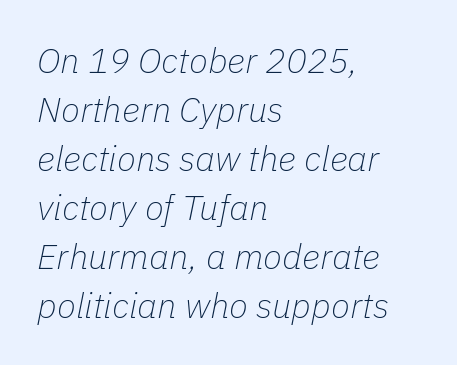
Proportional: the letters do not fall into vertical columns. These lines sit exactly where default settings would place them. The rendering keeps characters at their native spacing. Weight: regular or lighter. This sample uses an oblique cut, with every glyph tilted off the vertical. The typesetter chose a ragged-right arrangement here.
